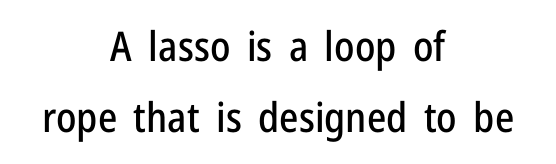
Each word holds together tightly as a unit, with standard inter-letter gaps. Caption: multi-line text, centered on the measure. Posture: vertical. A typesetter would call this proportional, since set widths differ per character.
